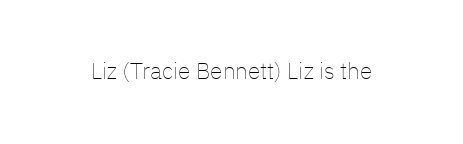
Q: Is the text bold? A: No.
Q: Is the text italic (slanted)? A: No, it is upright.
Q: Is the text underlined? A: No.
Q: Is the spacing between letters normal or unusually wide? A: Normal.
